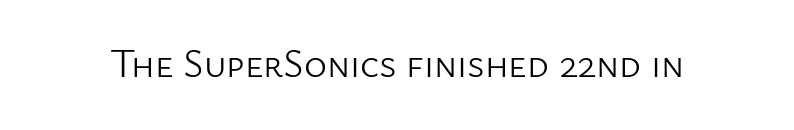
Q: Is the text bold? A: No.
Q: Is the text italic (slanted)? A: No, it is upright.
Q: Is the typeface a serif or a sans-serif typeface? A: Sans-serif.
Q: Is the text underlined? A: No.
Q: Is the spacing between letters normal or unusually wide? A: Normal.
Q: Width (condensed, normal, or wide)? A: Normal.
Q: Stroke contrast? A: Low.
Q: x-height? A: Medium.
Q: Monospaced? A: No.
